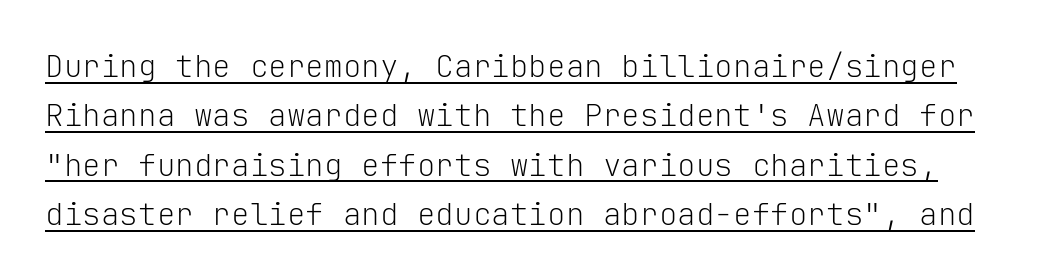
The image shows 31 px light sans-serif type, upright, monospaced; set normal line spacing (1.59x), normal letter spacing, underlined; low stroke contrast and a medium x-height.
